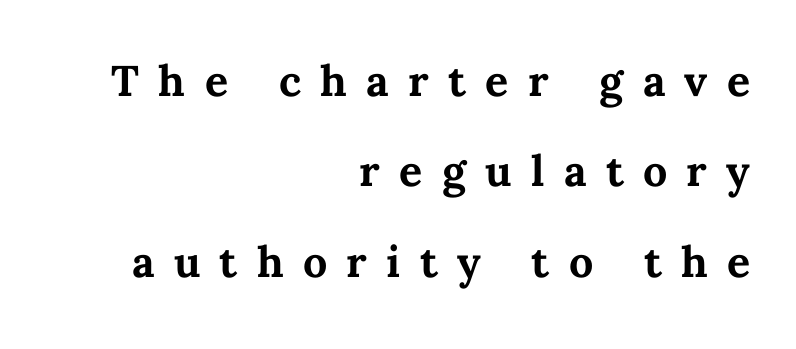
Q: Is the text bold? A: Yes.
Q: Is the text italic (slanted)? A: No, it is upright.
Q: Is the text underlined? A: No.
Q: How is the paragraph aligned? A: Right-aligned.
Q: Is the spacing between letters normal or unusually wide? A: Unusually wide.
Q: Is the spacing between lines tight, normal or loose? A: Loose.
Q: Width (condensed, normal, or wide)? A: Normal.
Q: Stroke contrast? A: Medium.
Q: x-height? A: Medium.
Q: Monospaced? A: No.
